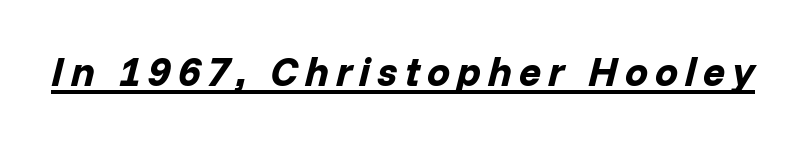
{"italic": "yes", "lean": "right", "slant_degrees": 14, "bold": "yes", "weight": "bold", "width": "normal", "stroke_contrast": "low", "x_height": "medium", "monospaced": "no", "underline": "yes", "glyph_px": 41}
